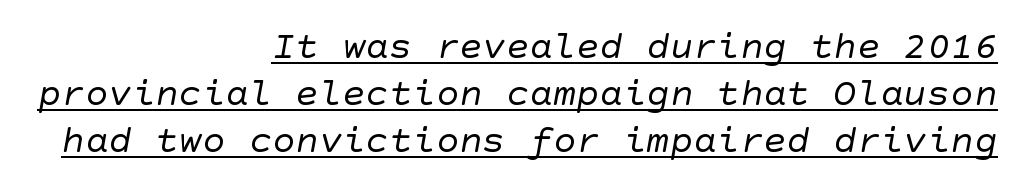
Letter spacing: default. Does a line run under the words? Yes, clearly. Typographically, this falls in the sans-serif category. The paragraph has a hard right edge and a soft left edge. Summary of weight: not heavy and not bold.
